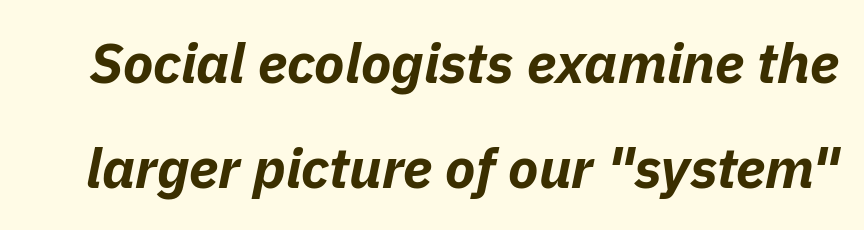
The image shows 56 px bold type, italic (leaning right); set line spacing 1.88x, normal letter spacing, not underlined; low stroke contrast and a medium x-height.
